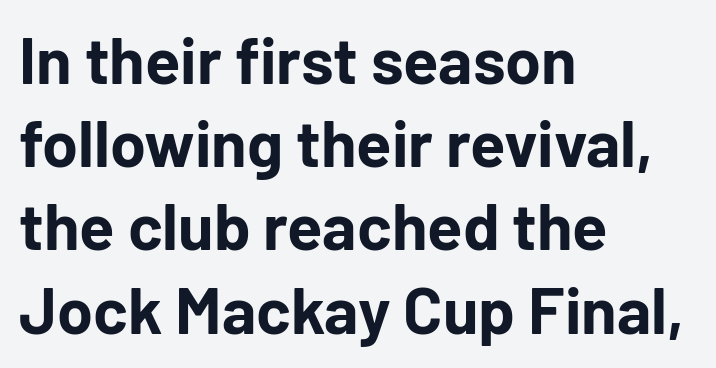
Q: Is the text bold? A: Yes.
Q: Is the text italic (slanted)? A: No, it is upright.
Q: Is the typeface a serif or a sans-serif typeface? A: Sans-serif.
Q: Is the text underlined? A: No.
Q: How is the paragraph aligned? A: Left-aligned.
Q: Is the spacing between letters normal or unusually wide? A: Normal.
Q: Is the spacing between lines tight, normal or loose? A: Normal.
Q: Width (condensed, normal, or wide)? A: Normal.
Q: Stroke contrast? A: Low.
Q: x-height? A: Medium.
Q: Monospaced? A: No.
